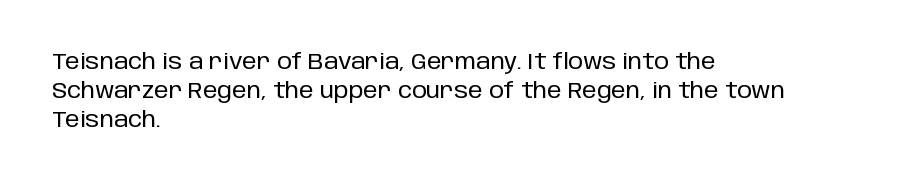
Q: Is the text italic (slanted)? A: No, it is upright.
Q: Is the text underlined? A: No.
Q: How is the paragraph aligned? A: Left-aligned.
Q: Is the spacing between letters normal or unusually wide? A: Normal.
Q: Is the spacing between lines tight, normal or loose? A: Normal.
